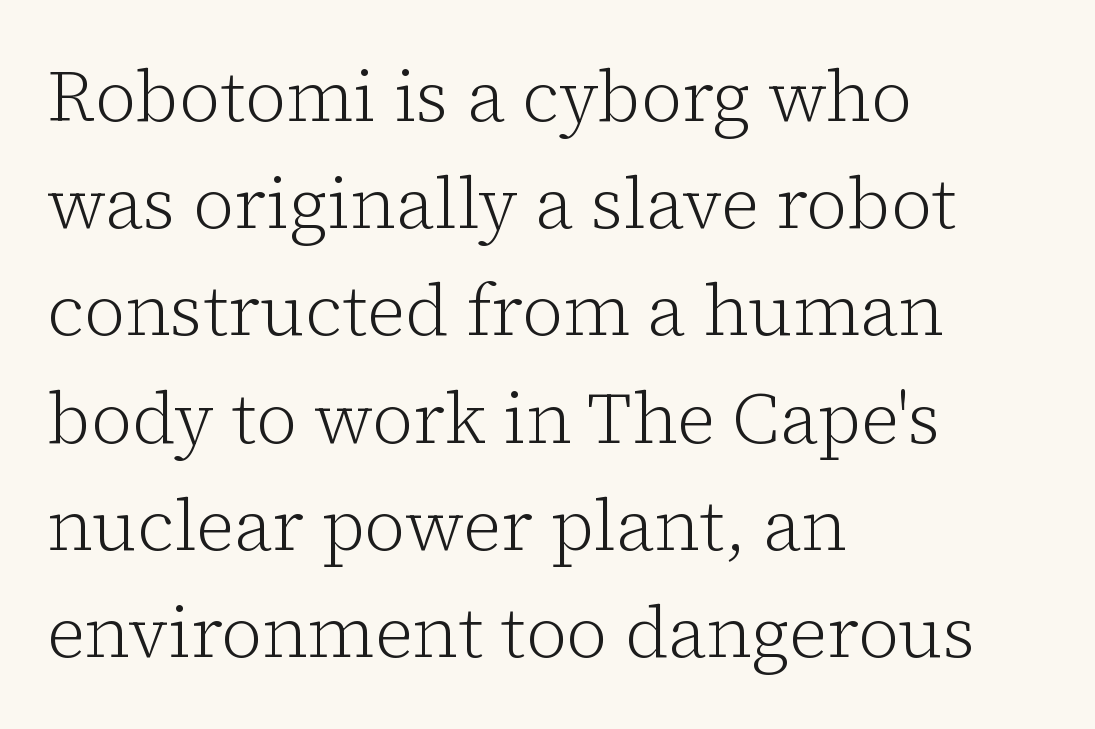
Q: Is the text bold? A: No.
Q: Is the text italic (slanted)? A: No, it is upright.
Q: Is the typeface a serif or a sans-serif typeface? A: Serif.
Q: Is the text underlined? A: No.
Q: How is the paragraph aligned? A: Left-aligned.
Q: Is the spacing between letters normal or unusually wide? A: Normal.
Q: Is the spacing between lines tight, normal or loose? A: Normal.
Q: Width (condensed, normal, or wide)? A: Normal.
Q: Stroke contrast? A: Low.
Q: x-height? A: Medium.
Q: Monospaced? A: No.
